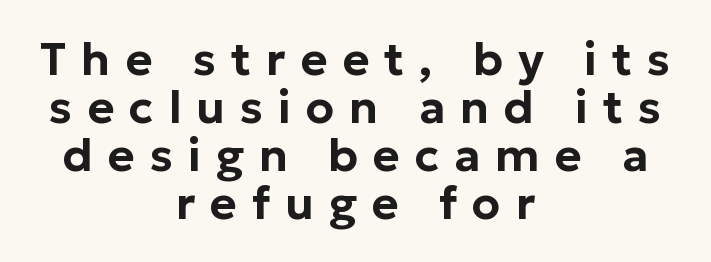
The image shows 46 px sans-serif type, upright; set centered, tight line spacing (1.04x), unusually wide letter spacing (+0.32 em), not underlined; low stroke contrast and a medium x-height.
